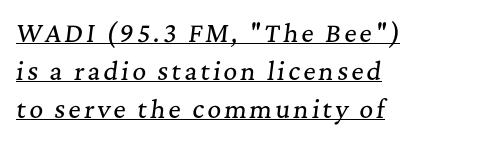
Has an underline been added? It has. Whoever set this chose a conventional vertical rhythm. Does the copy run flush right? No — it runs flush left. The rendering applies a slant to the glyphs.
